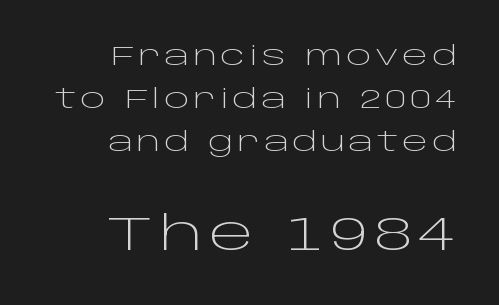
{"serif": "no", "italic": "no", "bold": "no", "weight": "light", "width": "wide", "stroke_contrast": "low", "x_height": "large", "monospaced": "no", "underline": "no", "align": "right", "line_spacing": "normal", "line_spacing_ratio": 1.6, "larger_block": "second", "size_ratio": 1.78, "glyph_px": 48}
